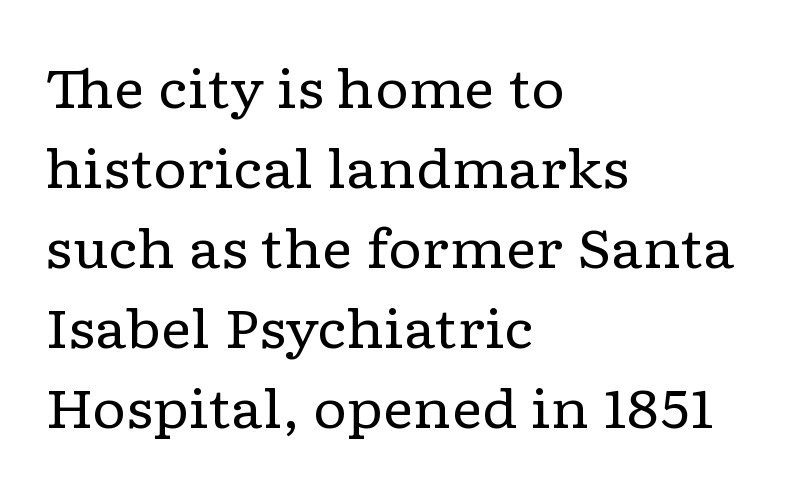
A typesetter would call this proportional, since set widths differ per character. The gaps between neighbouring characters are ordinary and unremarkable. This reads as an unemphasized weight, regular at the heaviest. Yep, those are serifs on the letters. Visually the block forms a straight wall on the left and a jagged coastline on the right. This is the regular roman posture of the typeface.
